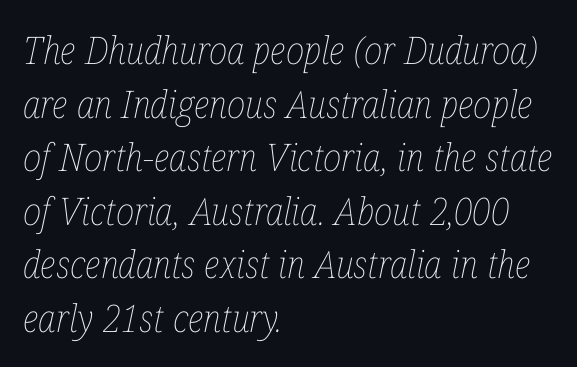
Q: Is the text bold? A: No.
Q: Is the text italic (slanted)? A: Yes, it leans right by about 12 degrees.
Q: Is the text underlined? A: No.
Q: How is the paragraph aligned? A: Left-aligned.
Q: Is the spacing between letters normal or unusually wide? A: Normal.
Q: Is the spacing between lines tight, normal or loose? A: Normal.
Q: Width (condensed, normal, or wide)? A: Condensed.
Q: Stroke contrast? A: Low.
Q: x-height? A: Medium.
Q: Monospaced? A: No.
